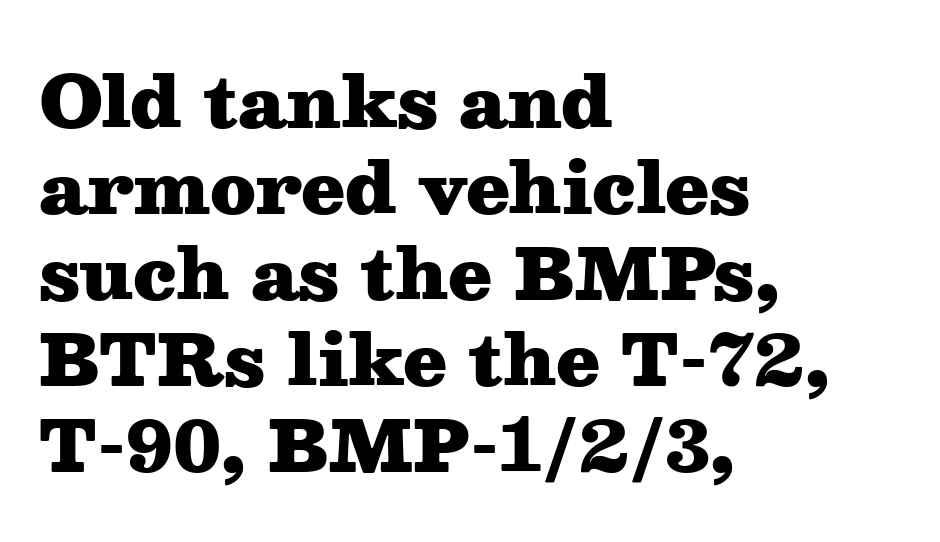
Q: Is the text bold? A: Yes.
Q: Is the text italic (slanted)? A: No, it is upright.
Q: Is the typeface a serif or a sans-serif typeface? A: Serif.
Q: Is the text underlined? A: No.
Q: How is the paragraph aligned? A: Left-aligned.
Q: Is the spacing between letters normal or unusually wide? A: Normal.
Q: Width (condensed, normal, or wide)? A: Wide.
Q: Stroke contrast? A: Medium.
Q: x-height? A: Medium.
Q: Monospaced? A: No.
